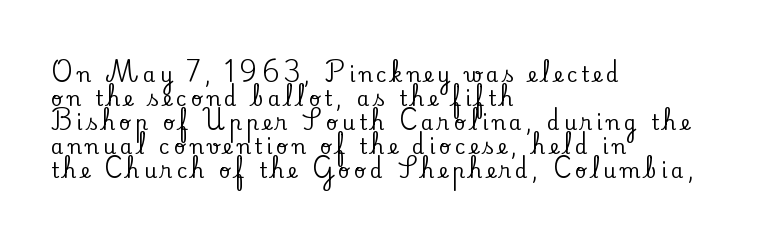
Q: Is the text italic (slanted)? A: No, it is upright.
Q: Is the text underlined? A: No.
Q: How is the paragraph aligned? A: Left-aligned.
Q: Is the spacing between letters normal or unusually wide? A: Unusually wide.
